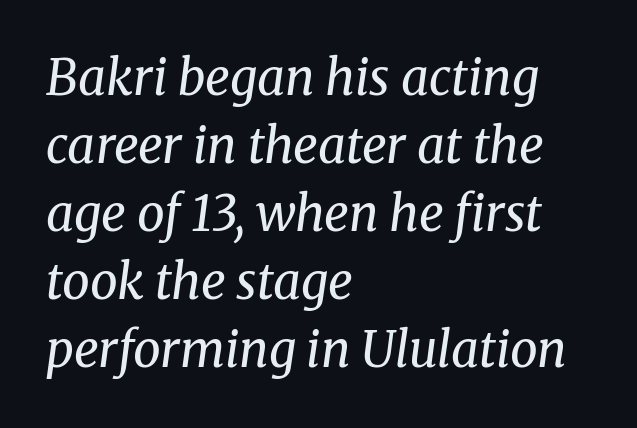
The image shows 49 px regular-weight serif type, italic (leaning right); set left-aligned, normal line spacing (1.39x), normal letter spacing, not underlined; medium stroke contrast and a medium x-height.
